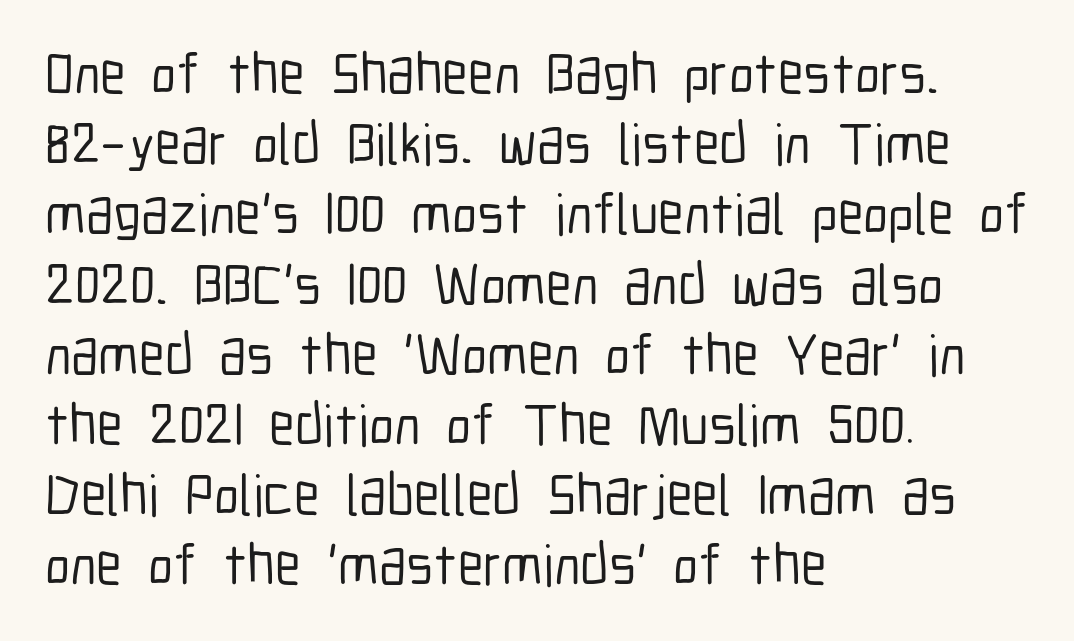
The image shows 58 px condensed sans-serif type, upright; set left-aligned, line spacing 1.21x, normal letter spacing, not underlined; low stroke contrast and a medium x-height.
